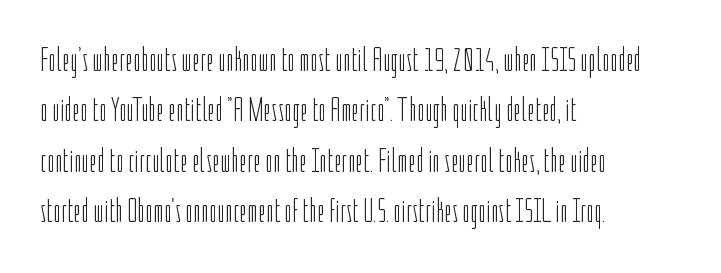
Q: Is the text bold? A: No.
Q: Is the text italic (slanted)? A: No, it is upright.
Q: Is the typeface a serif or a sans-serif typeface? A: Sans-serif.
Q: Is the text underlined? A: No.
Q: How is the paragraph aligned? A: Left-aligned.
Q: Is the spacing between letters normal or unusually wide? A: Normal.
Q: Is the spacing between lines tight, normal or loose? A: Normal.
Q: Width (condensed, normal, or wide)? A: Condensed.
Q: Stroke contrast? A: Low.
Q: x-height? A: Medium.
Q: Monospaced? A: No.
